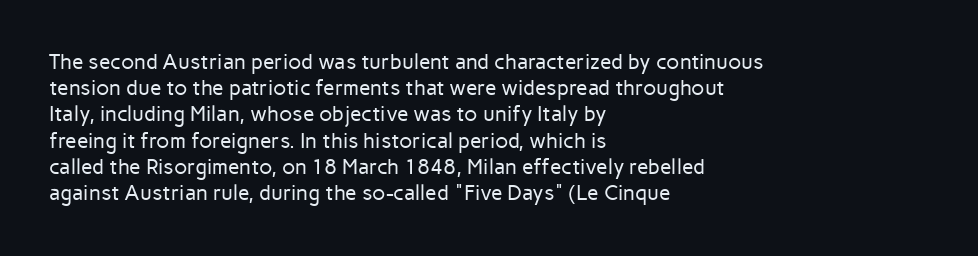
The image shows 21 px text type, upright; set left-aligned, normal line spacing (1.25x), normal letter spacing, not underlined.
